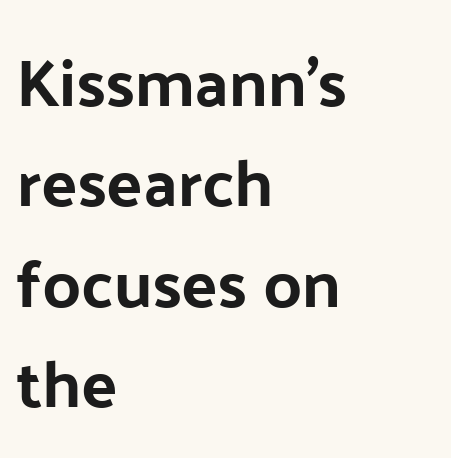
The image shows 67 px sans-serif type, upright; set left-aligned, normal line spacing (1.5x), normal letter spacing, not underlined; low stroke contrast and a medium x-height.
